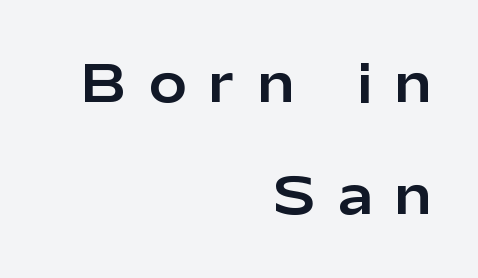
The image shows 50 px sans-serif type, upright; set right-aligned, loose line spacing (2.24x), unusually wide letter spacing (+0.47 em), not underlined; low stroke contrast and a medium x-height.
